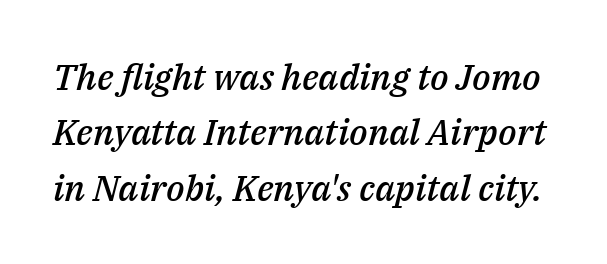
{"italic": "yes", "lean": "right", "slant_degrees": 14, "bold": "semi", "weight": "semibold", "width": "normal", "stroke_contrast": "medium", "x_height": "medium", "monospaced": "no", "underline": "no", "line_spacing": "normal", "line_spacing_ratio": 1.54, "letter_spacing": "normal", "letter_spacing_em": 0.0, "glyph_px": 36}
